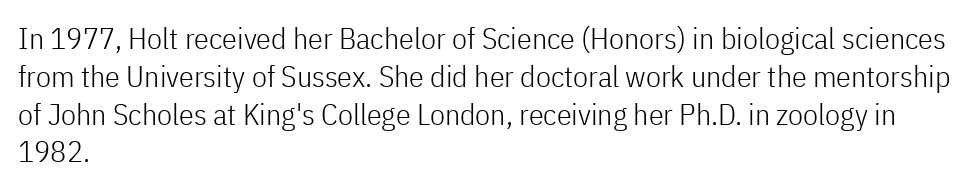
Q: Is the text bold? A: No.
Q: Is the text italic (slanted)? A: No, it is upright.
Q: Is the typeface a serif or a sans-serif typeface? A: Sans-serif.
Q: Is the text underlined? A: No.
Q: How is the paragraph aligned? A: Left-aligned.
Q: Is the spacing between letters normal or unusually wide? A: Normal.
Q: Is the spacing between lines tight, normal or loose? A: Normal.
Q: Width (condensed, normal, or wide)? A: Condensed.
Q: Stroke contrast? A: Low.
Q: x-height? A: Medium.
Q: Monospaced? A: No.
